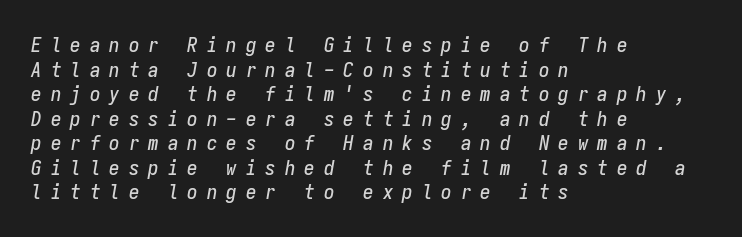
Does the lettering tilt? It does — this is italic. Descenders hang freely into open space. Alignment: flush left. Tracking value appears strongly positive — letters spread wide.
